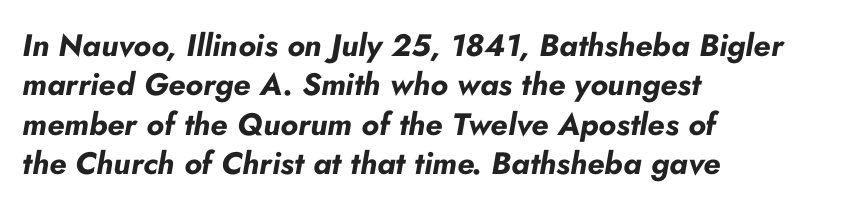
The image shows 31 px bold type, italic (leaning right); set left-aligned, normal line spacing (1.27x), normal letter spacing, not underlined; low stroke contrast and a small x-height.
